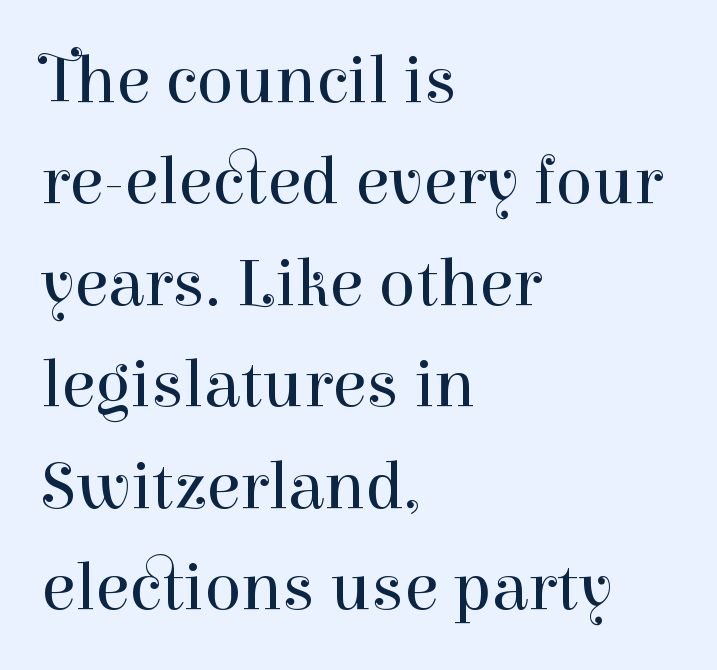
Q: Is the text bold? A: No.
Q: Is the text italic (slanted)? A: No, it is upright.
Q: Is the typeface a serif or a sans-serif typeface? A: Serif.
Q: Is the text underlined? A: No.
Q: How is the paragraph aligned? A: Left-aligned.
Q: Is the spacing between letters normal or unusually wide? A: Normal.
Q: Is the spacing between lines tight, normal or loose? A: Normal.
Q: Width (condensed, normal, or wide)? A: Normal.
Q: Stroke contrast? A: High.
Q: x-height? A: Medium.
Q: Monospaced? A: No.
